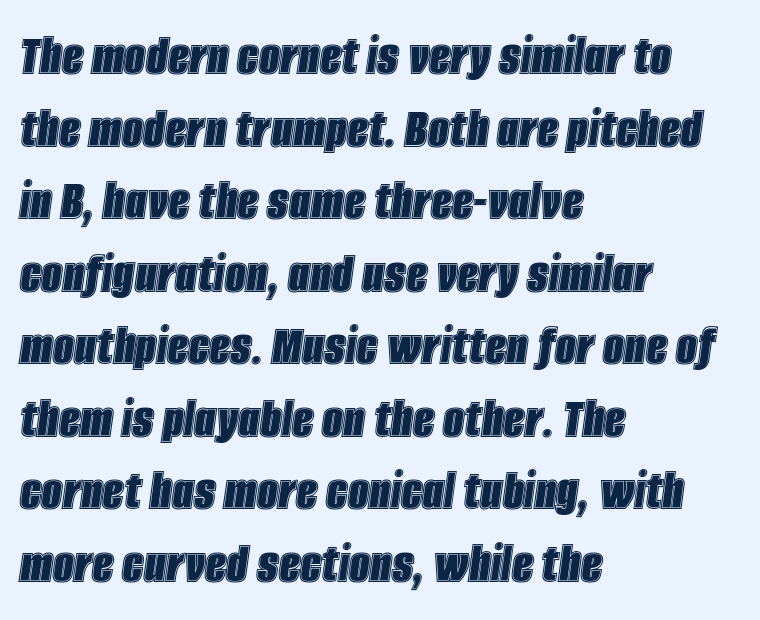
{"italic": "yes", "lean": "right", "slant_degrees": 8, "width": "condensed", "x_height": "large", "monospaced": "no", "underline": "no", "align": "left", "line_spacing_ratio": 1.23, "letter_spacing": "normal", "letter_spacing_em": 0.0, "glyph_px": 59}
